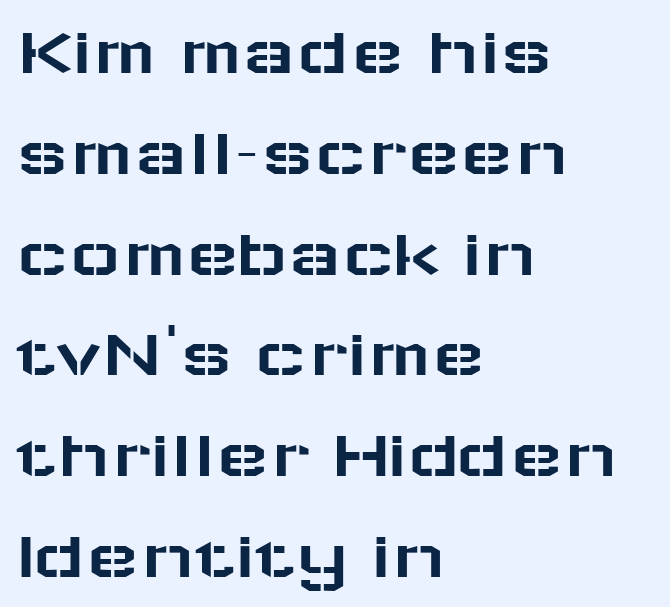
{"serif": "no", "italic": "no", "width": "wide", "stroke_contrast": "low", "x_height": "medium", "monospaced": "no", "underline": "no", "align": "left", "line_spacing": "normal", "line_spacing_ratio": 1.44, "letter_spacing": "normal", "letter_spacing_em": 0.0, "glyph_px": 70}
